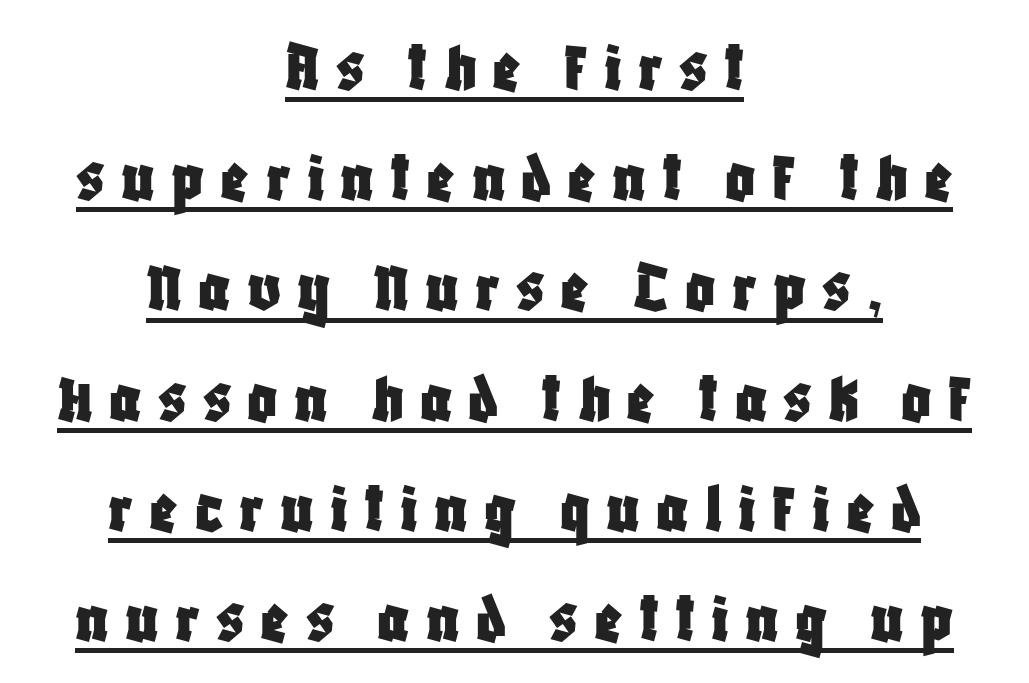
The image shows 73 px condensed sans-serif type, upright; set centered, normal line spacing (1.51x), unusually wide letter spacing (+0.22 em), underlined; low stroke contrast and a large x-height.
